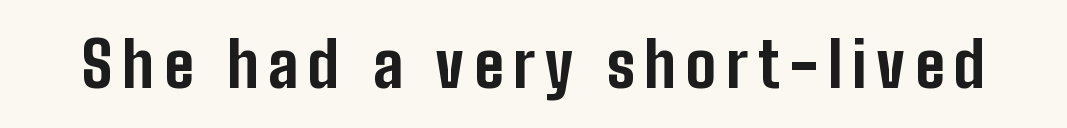
Note the varied advance widths — an 'i' is clearly narrower than an 'm'. The typography opts for an upright posture over an oblique one. Type style note: lacks serifs. In terms of weight, the rendering is a true, heavy bold. Has an underline been added? It has not.
